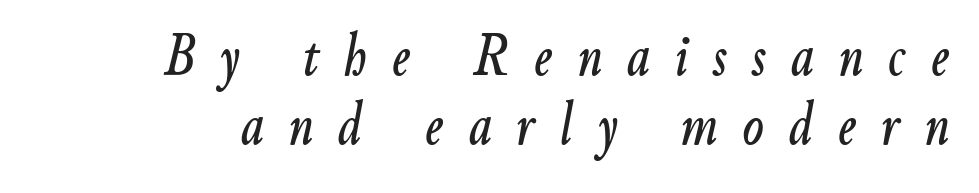
Italic: yes, the glyphs are oblique. The rendering inserts visible extra space after every character. Leading: reduced. A typesetter would call this proportional, since set widths differ per character.
